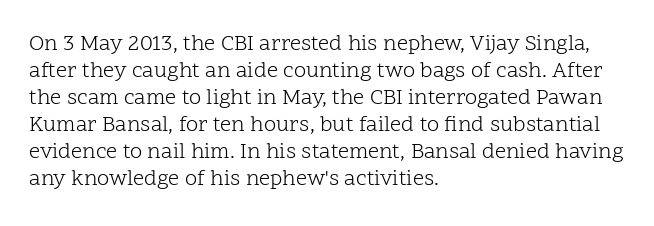
Q: Is the text bold? A: No.
Q: Is the text italic (slanted)? A: No, it is upright.
Q: Is the text underlined? A: No.
Q: How is the paragraph aligned? A: Left-aligned.
Q: Is the spacing between letters normal or unusually wide? A: Normal.
